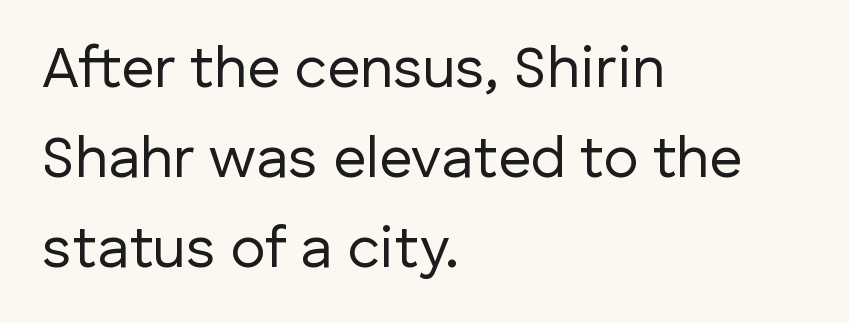
{"serif": "no", "italic": "no", "bold": "no", "weight": "regular", "width": "normal", "stroke_contrast": "low", "x_height": "medium", "monospaced": "no", "underline": "no", "align": "left", "line_spacing": "normal", "line_spacing_ratio": 1.55, "letter_spacing": "normal", "letter_spacing_em": 0.0, "glyph_px": 58}
